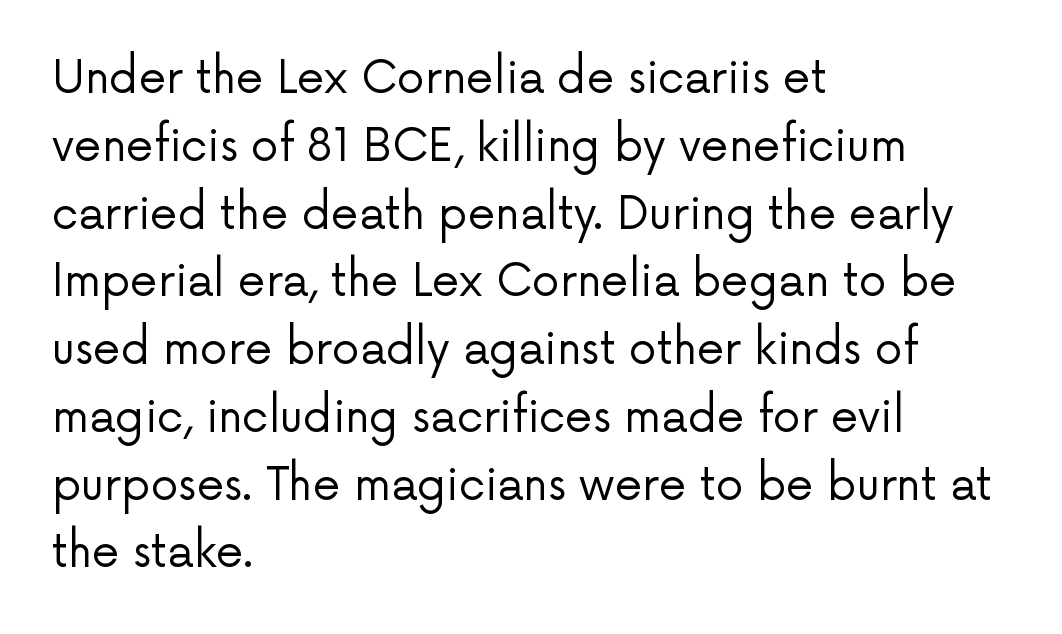
{"serif": "no", "italic": "no", "bold": "no", "weight": "regular", "width": "normal", "stroke_contrast": "low", "x_height": "medium", "monospaced": "no", "underline": "no", "align": "left", "line_spacing": "normal", "line_spacing_ratio": 1.54, "letter_spacing": "normal", "letter_spacing_em": 0.0, "glyph_px": 44}
